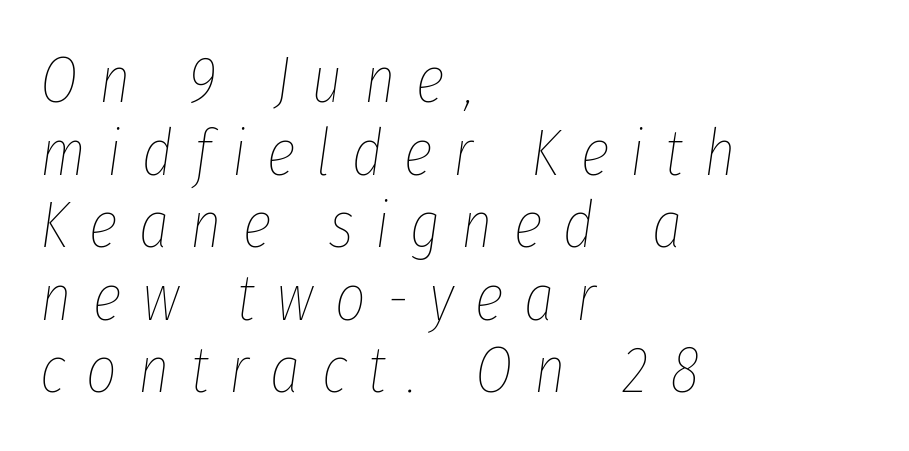
Q: Is the text bold? A: No.
Q: Is the text italic (slanted)? A: Yes, it leans right by about 8 degrees.
Q: Is the text underlined? A: No.
Q: How is the paragraph aligned? A: Left-aligned.
Q: Is the spacing between letters normal or unusually wide? A: Unusually wide.
Q: Is the spacing between lines tight, normal or loose? A: Tight.
Q: Width (condensed, normal, or wide)? A: Condensed.
Q: Stroke contrast? A: Low.
Q: x-height? A: Medium.
Q: Monospaced? A: No.
